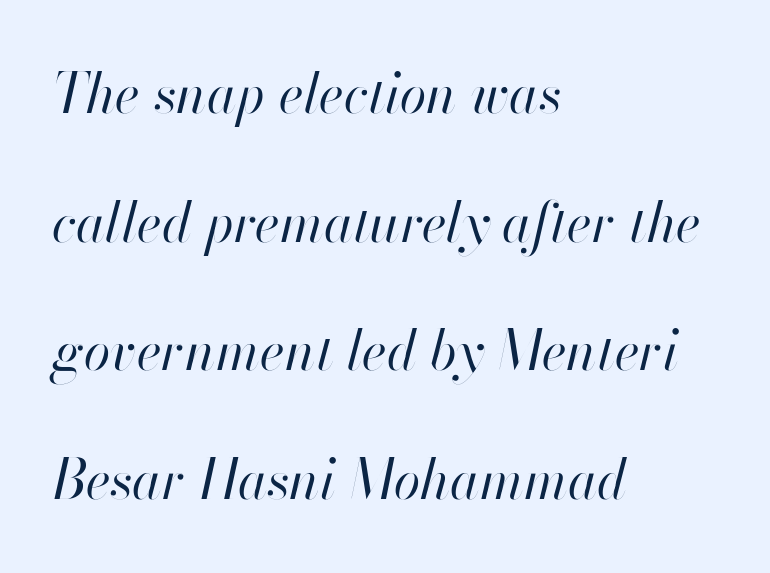
The image shows 54 px regular-weight type, italic (leaning right); set left-aligned, loose line spacing (2.38x), normal letter spacing, not underlined; high stroke contrast and a small x-height.
